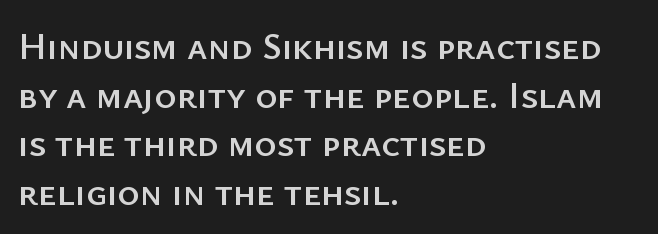
Check the space under the baseline: it is left empty. A typesetter would mark this as roman, not italic. Summary of vertical rhythm: regular, with standard interline spacing. In CSS terms this would be text-align: left. Observe the ordinary spacing: letters are neighbours, not strangers.
